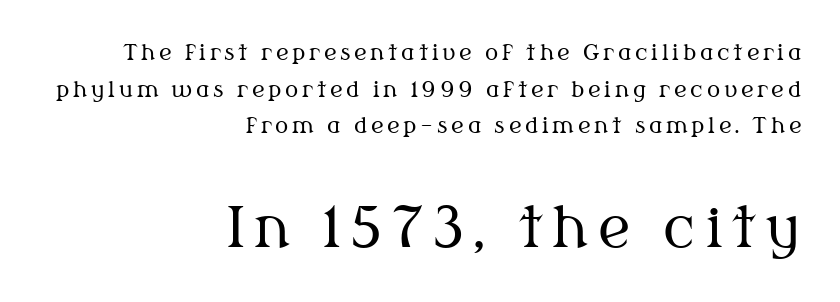
The image shows 56 px regular-weight serif type, upright; set right-aligned, normal line spacing (1.66x), not underlined; the second (bottom) block is 2.55x larger; medium stroke contrast and a medium x-height.
